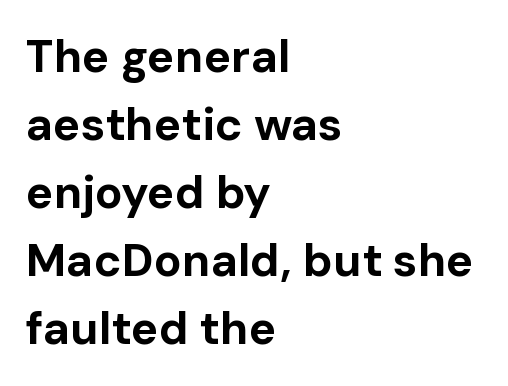
Q: Is the text bold? A: Yes.
Q: Is the text italic (slanted)? A: No, it is upright.
Q: Is the typeface a serif or a sans-serif typeface? A: Sans-serif.
Q: Is the text underlined? A: No.
Q: How is the paragraph aligned? A: Left-aligned.
Q: Is the spacing between letters normal or unusually wide? A: Normal.
Q: Is the spacing between lines tight, normal or loose? A: Normal.
Q: Width (condensed, normal, or wide)? A: Normal.
Q: Stroke contrast? A: Low.
Q: x-height? A: Medium.
Q: Monospaced? A: No.
